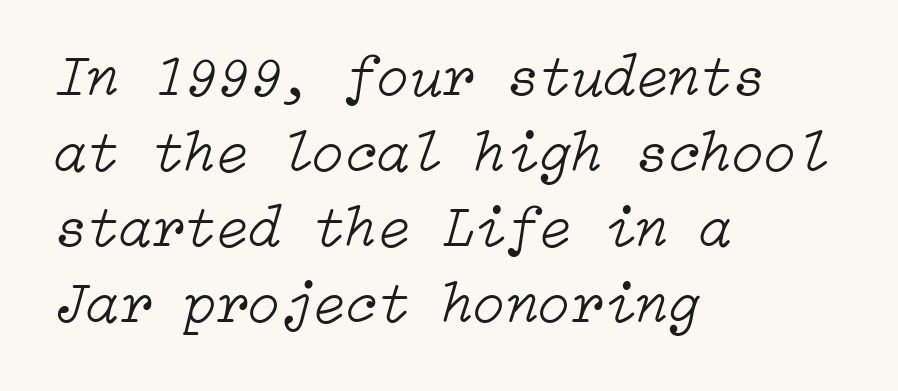
This block has exactly the height ordinary leading produces. Line beginnings align vertically; line endings do not. No extra tracking has been applied to these lines. This rendering features lettering with no underline. Does the lettering tilt? It does — this is italic. Bold? No — there's no thickening of the strokes.
